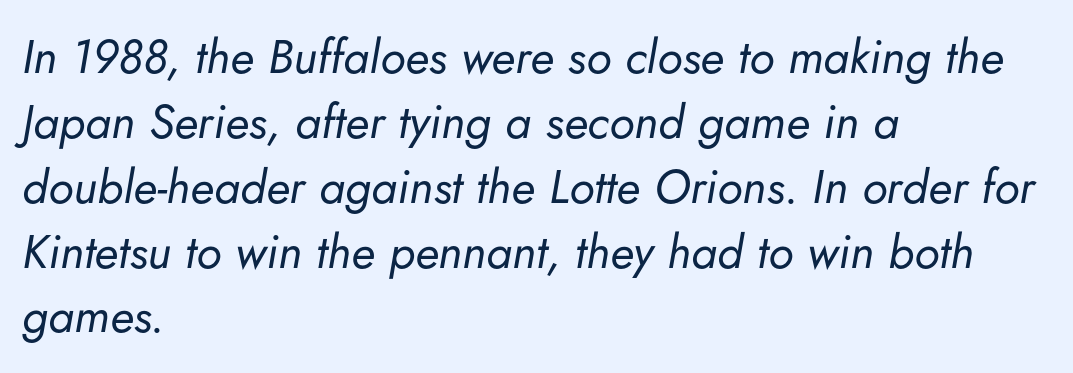
Q: Is the text bold? A: No.
Q: Is the text italic (slanted)? A: Yes, it leans right by about 5 degrees.
Q: Is the text underlined? A: No.
Q: How is the paragraph aligned? A: Left-aligned.
Q: Is the spacing between letters normal or unusually wide? A: Normal.
Q: Is the spacing between lines tight, normal or loose? A: Normal.
Q: Width (condensed, normal, or wide)? A: Normal.
Q: Stroke contrast? A: Low.
Q: x-height? A: Small.
Q: Monospaced? A: No.
